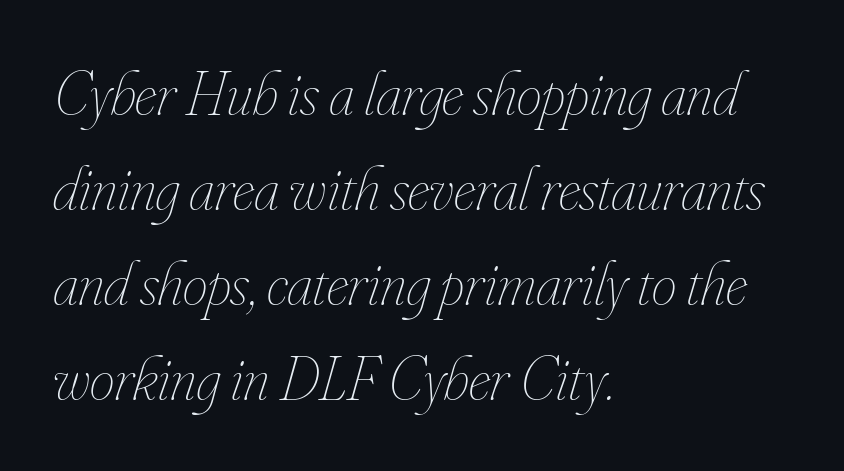
The image shows 63 px thin, condensed type, italic (leaning right); set left-aligned, normal line spacing (1.51x), normal letter spacing, not underlined; low stroke contrast and a small x-height.
